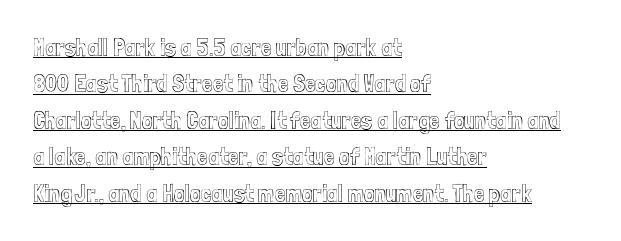
{"italic": "no", "underline": "yes", "align": "left", "line_spacing": "normal", "line_spacing_ratio": 1.52, "letter_spacing": "normal", "letter_spacing_em": 0.0, "glyph_px": 24}
